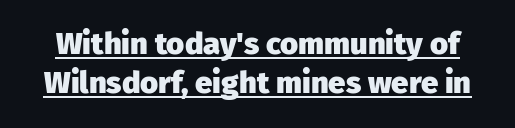
Q: Is the text bold? A: Yes.
Q: Is the text italic (slanted)? A: No, it is upright.
Q: Is the typeface a serif or a sans-serif typeface? A: Sans-serif.
Q: Is the text underlined? A: Yes.
Q: Is the spacing between letters normal or unusually wide? A: Normal.
Q: Is the spacing between lines tight, normal or loose? A: Normal.
Q: Width (condensed, normal, or wide)? A: Normal.
Q: Stroke contrast? A: Low.
Q: x-height? A: Medium.
Q: Monospaced? A: No.
